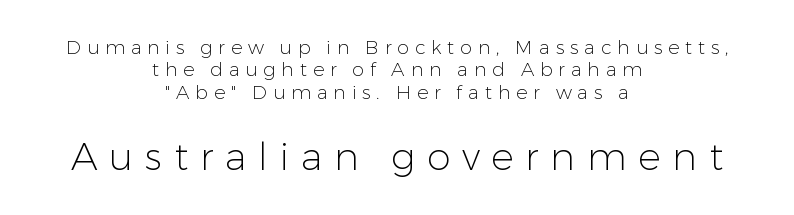
Letter spacing: wide. The specimen reads as upright at a glance. The passage shown is not underscored anywhere. The type family on display is of the sans-serif kind. The font sits on the lighter half of the weight spectrum, regular included.
